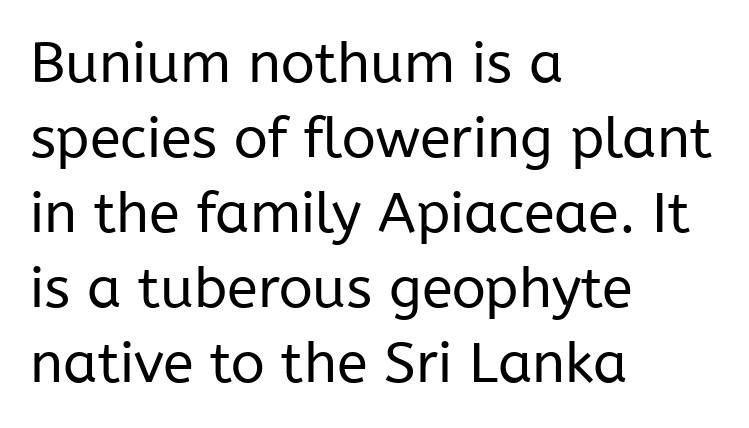
The image shows 56 px regular-weight sans-serif type, upright; set left-aligned, normal line spacing (1.34x), normal letter spacing, not underlined; low stroke contrast and a medium x-height.
